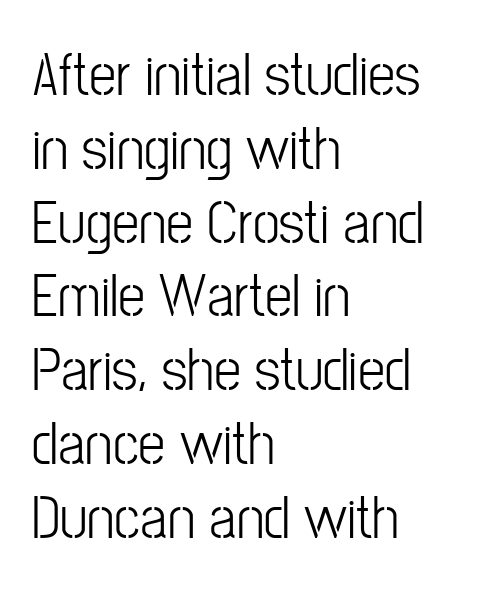
Inter-character spacing is left at the font's built-in metrics. Proportional: the letters do not fall into vertical columns. This is roman type, the default non-slanted kind. The words here are not underlined. Teacher's note: observe the even left margin — that is flush-left alignment.
